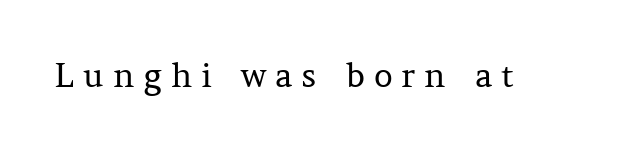
Any mark beneath the type? The region is blank. A light-to-regular cut is what we see here. I'd call this a serif setting — the letters wear small feet. How are the letters spaced? Widely, with obvious added tracking. Is this a fixed-width face? No — the glyphs have proportional, varying widths. Posture: upright roman.
